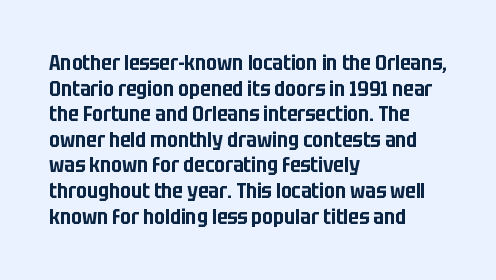
Line beginnings align vertically; line endings do not. Posture: vertical. A typesetter would call this zero additional tracking. The baseline area is clear.
